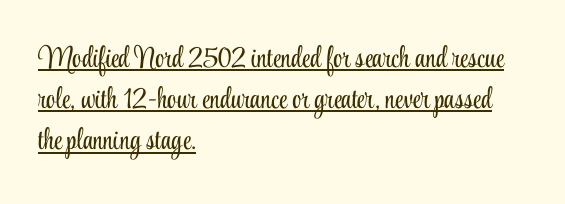
The glyphs in this specimen are seriffed. Spacing verdict: proportional, widths tailored to each character. The passage shown has conventional tracking throughout. Line starts are locked; line ends wander. Heaviness? Minimal to ordinary, like unemphasized prose.
